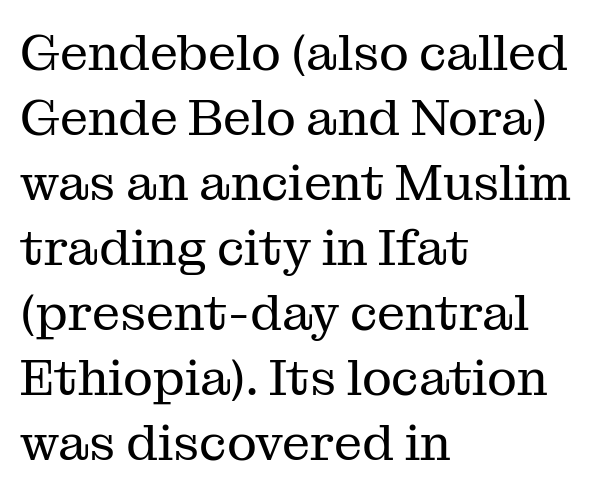
Here the glyphs are tracked normally, forming tight word shapes. Casual observation: everything's shoved over to the left. Rule under the text: the space is simply empty. The letters look calm and open, with moderate or lighter stems.
